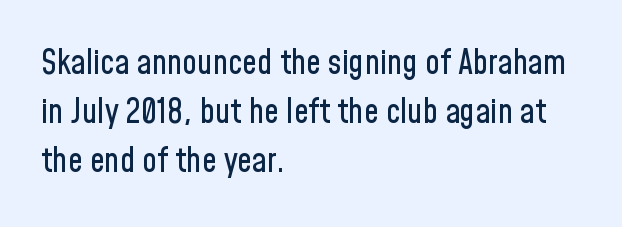
The image shows 33 px condensed sans-serif type, upright; set left-aligned, normal line spacing (1.48x), normal letter spacing, not underlined; low stroke contrast and a medium x-height.
